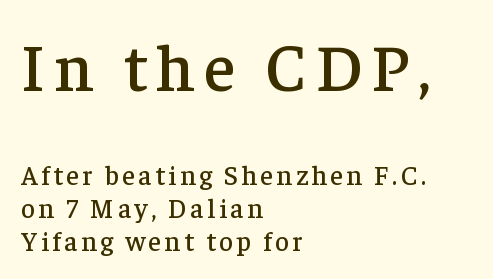
{"serif": "yes", "italic": "no", "width": "normal", "stroke_contrast": "low", "x_height": "medium", "monospaced": "no", "underline": "no", "align": "left", "line_spacing_ratio": 1.22, "larger_block": "first", "size_ratio": 2.48, "glyph_px": 67}
